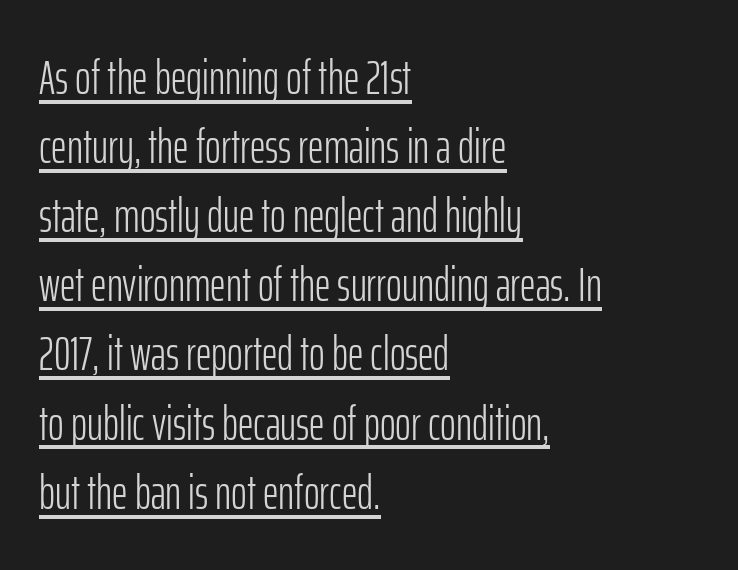
Q: Is the text bold? A: No.
Q: Is the text italic (slanted)? A: No, it is upright.
Q: Is the typeface a serif or a sans-serif typeface? A: Sans-serif.
Q: Is the text underlined? A: Yes.
Q: How is the paragraph aligned? A: Left-aligned.
Q: Is the spacing between letters normal or unusually wide? A: Normal.
Q: Is the spacing between lines tight, normal or loose? A: Normal.
Q: Width (condensed, normal, or wide)? A: Condensed.
Q: Stroke contrast? A: Low.
Q: x-height? A: Medium.
Q: Monospaced? A: No.
